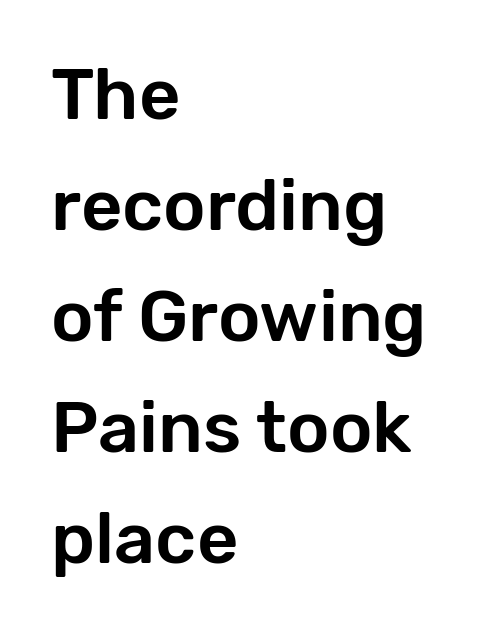
The image shows 72 px sans-serif type, upright; set left-aligned, normal line spacing (1.54x), normal letter spacing, not underlined; low stroke contrast and a medium x-height.
